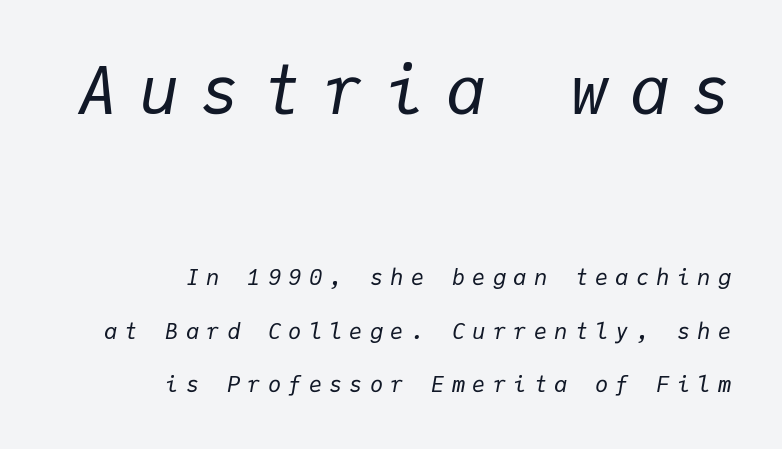
{"italic": "yes", "lean": "right", "slant_degrees": 9, "bold": "no", "weight": "regular", "width": "normal", "stroke_contrast": "low", "x_height": "medium", "monospaced": "yes", "underline": "no", "align": "right", "line_spacing": "loose", "line_spacing_ratio": 2.43, "letter_spacing": "wide", "letter_spacing_em": 0.33, "larger_block": "first", "size_ratio": 3.0, "glyph_px": 66}
